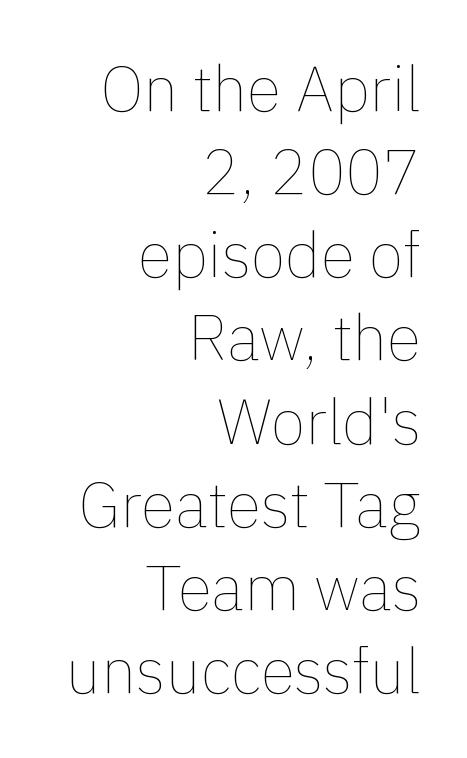
{"italic": "no", "bold": "no", "weight": "thin", "width": "normal", "x_height": "medium", "monospaced": "no", "underline": "no", "align": "right", "line_spacing": "normal", "line_spacing_ratio": 1.32, "letter_spacing": "normal", "letter_spacing_em": 0.0, "glyph_px": 63}
